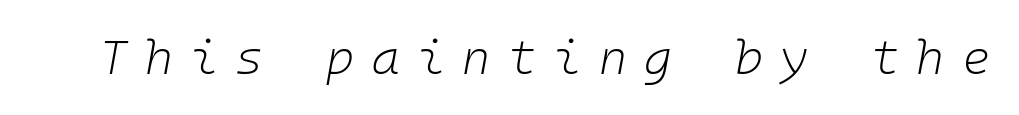
{"italic": "yes", "lean": "right", "slant_degrees": 10, "bold": "no", "weight": "light", "width": "normal", "stroke_contrast": "low", "x_height": "medium", "monospaced": "yes", "underline": "no", "letter_spacing": "wide", "letter_spacing_em": 0.36, "glyph_px": 48}
